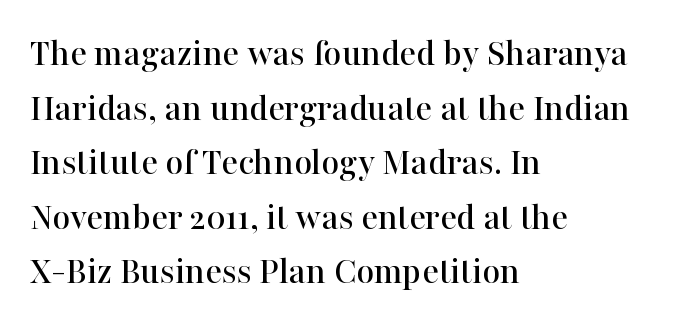
The image shows 39 px serif type, upright; set left-aligned, normal line spacing (1.4x), normal letter spacing, not underlined; high stroke contrast and a medium x-height.
